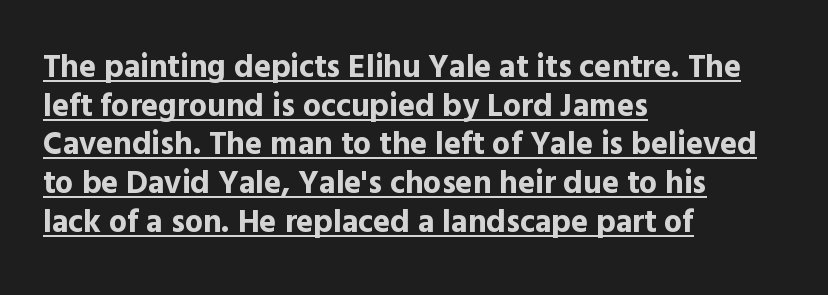
Posture: upright roman. These lines are set flush left with a ragged right edge. These lines carry a lot of weight — the face is fully bold. Looks like regular typesetting: each glyph gets only the width it needs.
